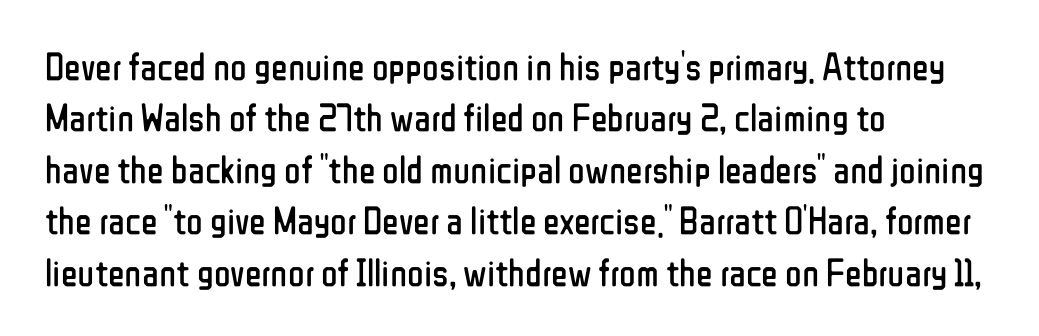
The image shows 39 px regular-weight, condensed sans-serif type, upright; set left-aligned, normal line spacing (1.32x), normal letter spacing, not underlined; low stroke contrast and a medium x-height.
